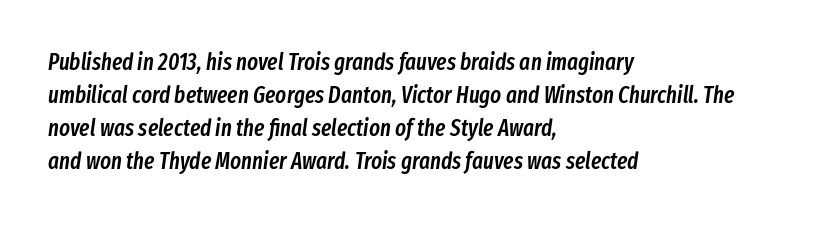
Successive baselines arrive at the customary interval. The ragged edge is on the right, which tells us the setting is flush left. Descenders are the only things crossing below the line. The glyphs look as if they've been sheared to an angle. Words appear dense and cohesive because spacing is normal. Strokes here are thickened, but only to semibold level.
